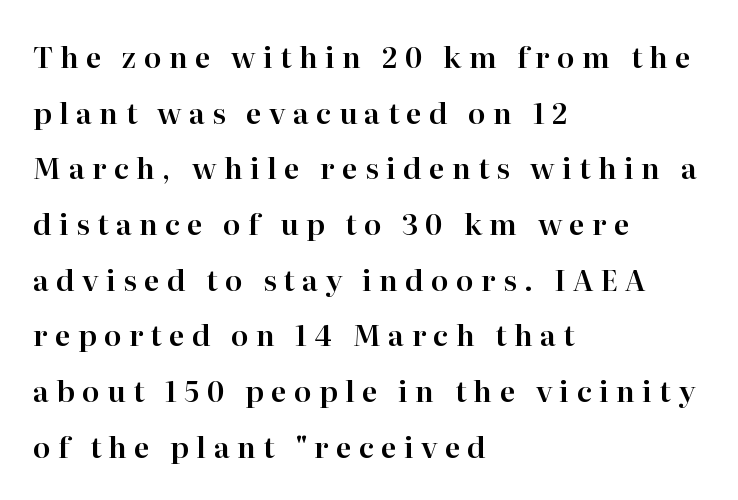
The glyphs are unaccompanied by any horizontal stroke below them. Tracking here is generous; glyphs stand well apart from one another. The glyphs in this specimen are seriffed. Teacher's note: observe the even left margin — that is flush-left alignment.
